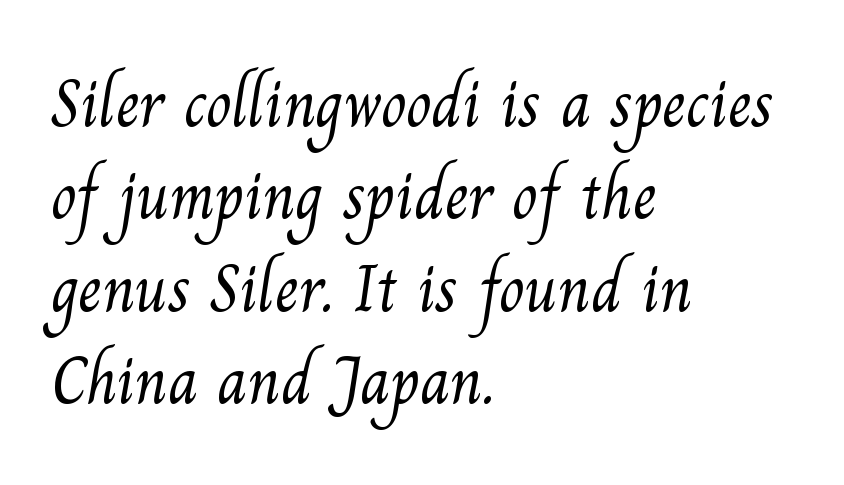
{"serif": "yes", "bold": "no", "weight": "light", "width": "normal", "stroke_contrast": "medium", "x_height": "small", "monospaced": "no", "underline": "no", "align": "left", "line_spacing": "normal", "line_spacing_ratio": 1.38, "letter_spacing": "normal", "letter_spacing_em": 0.0, "glyph_px": 67}
